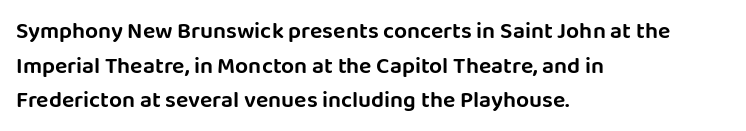
The image shows 23 px text type, upright; set left-aligned, normal line spacing (1.51x), normal letter spacing, not underlined.
